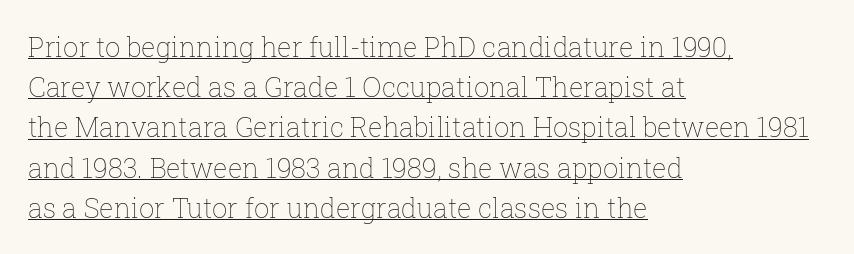
Q: Is the text bold? A: No.
Q: Is the text italic (slanted)? A: No, it is upright.
Q: Is the text underlined? A: Yes.
Q: How is the paragraph aligned? A: Left-aligned.
Q: Is the spacing between letters normal or unusually wide? A: Normal.
Q: Is the spacing between lines tight, normal or loose? A: Normal.
